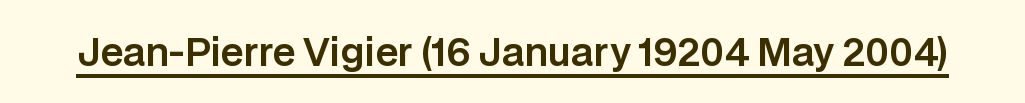
What stands out about the letter spacing? Nothing — it is the standard amount. The letters carry no serifs — their stems end cleanly without finishing strokes. The letters advance in unequal steps, a hallmark of proportional type. A typesetter would mark this as roman, not italic. The face used here appears with an underline applied.
